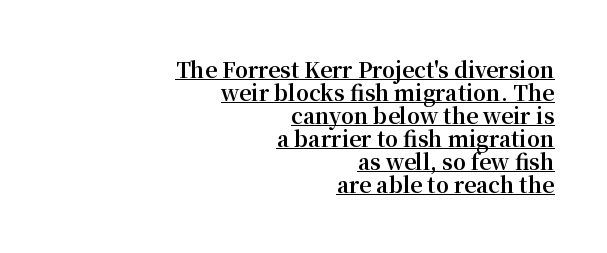
{"italic": "no", "bold": "yes", "underline": "yes", "align": "right", "line_spacing": "tight", "line_spacing_ratio": 1.1, "letter_spacing": "normal", "letter_spacing_em": 0.0, "glyph_px": 21}
